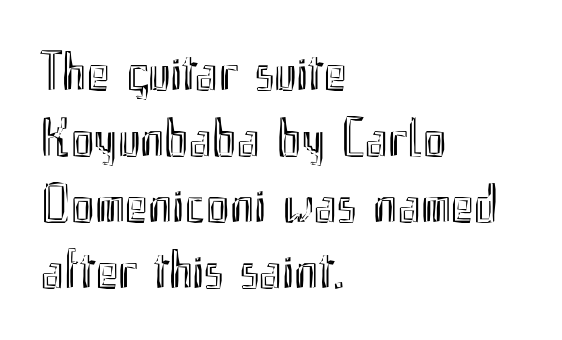
Q: Is the text italic (slanted)? A: No, it is upright.
Q: Is the text underlined? A: No.
Q: How is the paragraph aligned? A: Left-aligned.
Q: Is the spacing between letters normal or unusually wide? A: Normal.
Q: Width (condensed, normal, or wide)? A: Condensed.
Q: x-height? A: Small.
Q: Monospaced? A: No.
